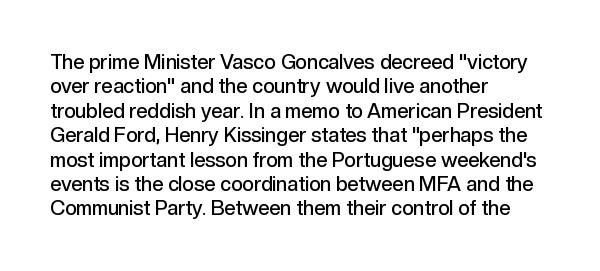
{"italic": "no", "bold": "semi", "underline": "no", "align": "left", "line_spacing_ratio": 1.22, "letter_spacing": "normal", "letter_spacing_em": 0.0, "glyph_px": 20}
